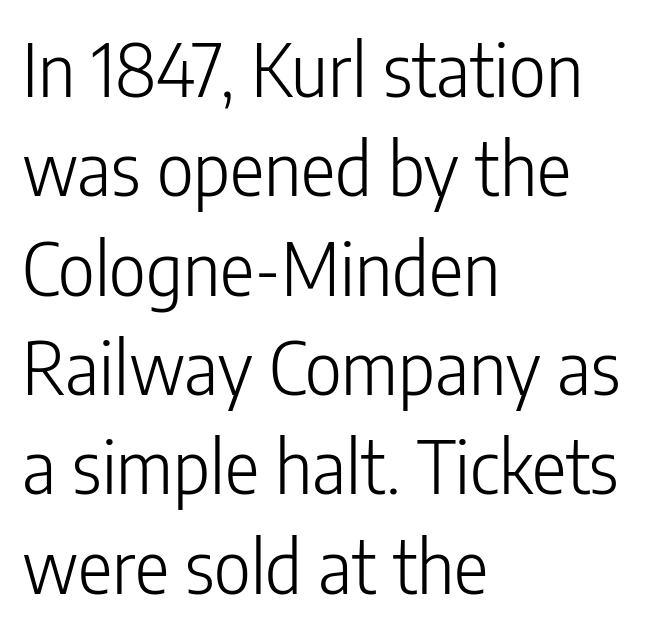
Serifs: no, the terminals of the letterforms are clean. The face used here is proportionally spaced, like ordinary book or web type. Successive baselines arrive at the customary interval. Unbolded letterforms with no extra heft.
